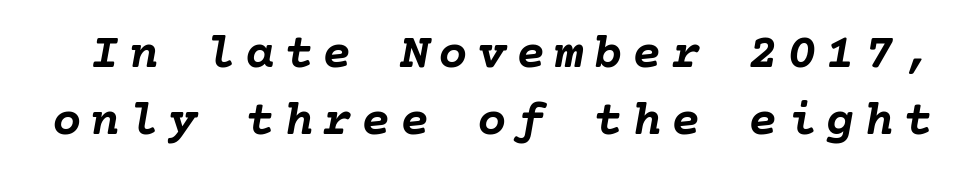
Rule under the text: the space is simply empty. Vertically, the passage feels balanced, rows spaced as you'd expect. Rendered with sloped, italic letterforms. The passage shown is emphatically bold.
